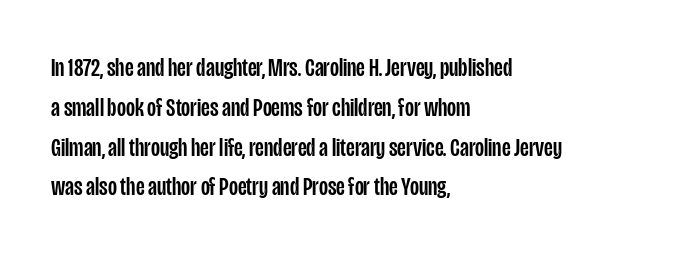
The image shows 26 px text type, upright; set left-aligned, normal line spacing (1.53x), normal letter spacing, not underlined.
